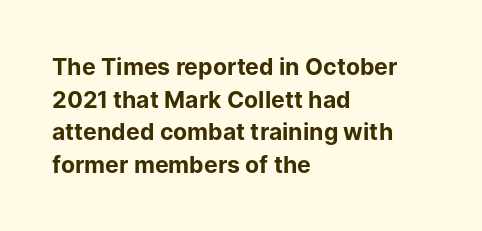
Q: Is the text bold? A: Yes.
Q: Is the text italic (slanted)? A: No, it is upright.
Q: Is the text underlined? A: No.
Q: How is the paragraph aligned? A: Left-aligned.
Q: Is the spacing between letters normal or unusually wide? A: Normal.
Q: Is the spacing between lines tight, normal or loose? A: Normal.
